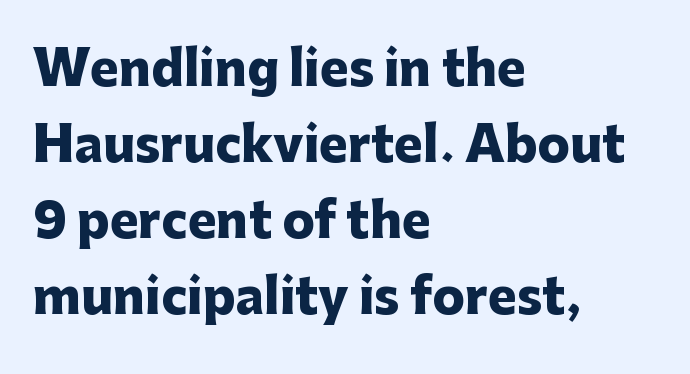
Is the type bold? Yes — the strokes are clearly thick and heavy. Do the characters align in a grid? No, the font is proportional. How would I describe the line gaps? Plain and ordinary. Honestly, the letter spacing is just normal — you wouldn't notice it.
